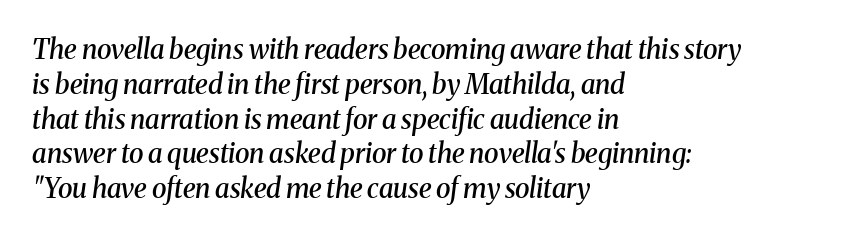
{"italic": "yes", "lean": "right", "slant_degrees": 8, "bold": "semi", "underline": "no", "align": "left", "line_spacing": "normal", "line_spacing_ratio": 1.29, "letter_spacing": "normal", "letter_spacing_em": 0.0, "glyph_px": 27}
